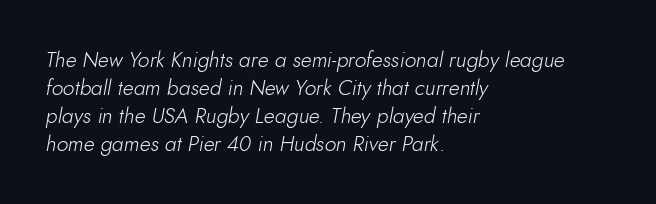
{"italic": "yes", "lean": "right", "slant_degrees": 10, "bold": "no", "underline": "no", "align": "left", "line_spacing": "normal", "line_spacing_ratio": 1.33, "letter_spacing": "normal", "letter_spacing_em": 0.0, "glyph_px": 21}
